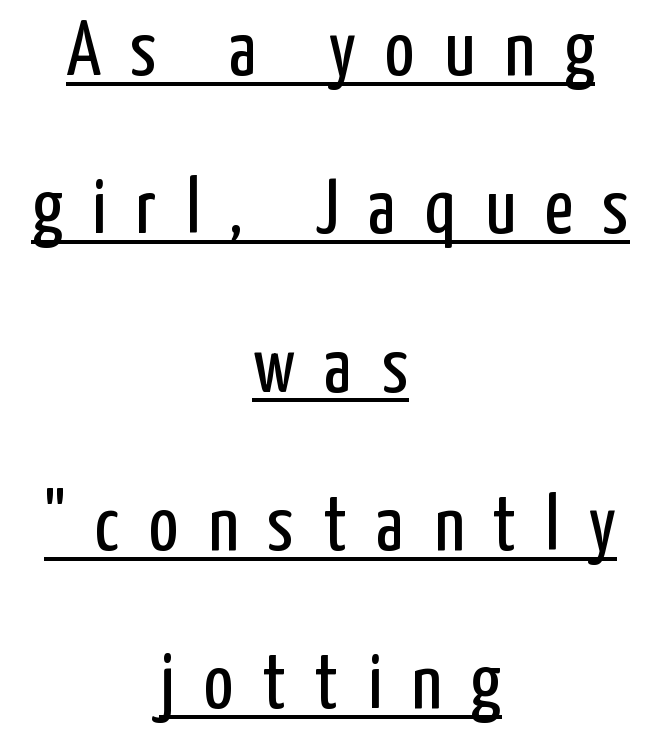
{"serif": "no", "italic": "no", "bold": "no", "weight": "regular", "width": "condensed", "stroke_contrast": "low", "x_height": "medium", "monospaced": "no", "underline": "yes", "align": "center", "line_spacing": "loose", "line_spacing_ratio": 2.03, "letter_spacing": "wide", "letter_spacing_em": 0.38, "glyph_px": 78}
